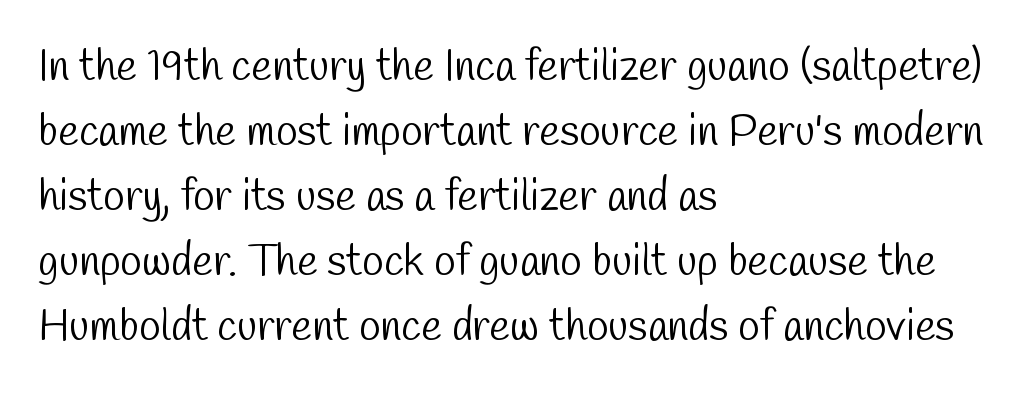
The image shows 44 px light, condensed sans-serif type; set left-aligned, normal line spacing (1.48x), normal letter spacing, not underlined; low stroke contrast and a medium x-height.
